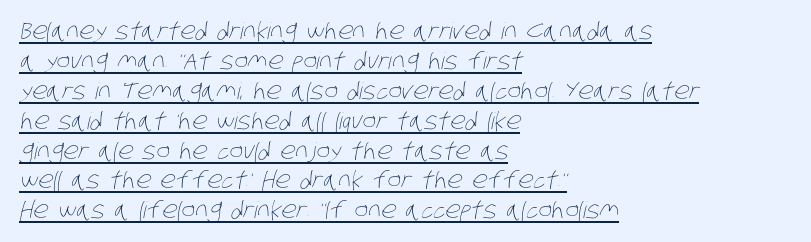
The passage shown is underscored from start to finish. Summary of vertical rhythm: regular, with standard interline spacing. Summary of weight: not heavy and not bold. Every row of glyphs begins at an identical x-position on the left. Students, note that the glyphs here touch the page at normal intervals.
